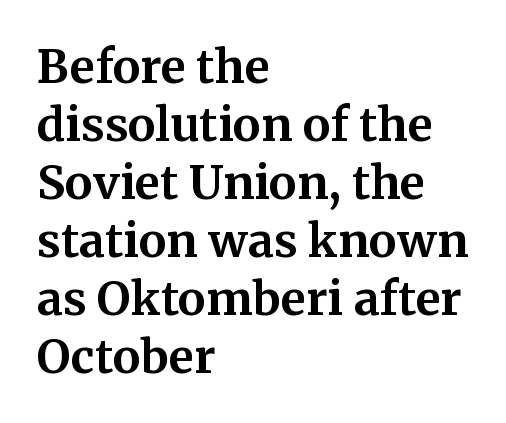
Tracking here is standard; glyphs follow each other at the usual distance. Decoration check: the copy has no underline. What kind of face is this? One with serifs. You could not count columns in this text — the font is proportionally spaced. The face used here has the dense, thick strokes of a bold. The rag falls on the right side of this text block.
